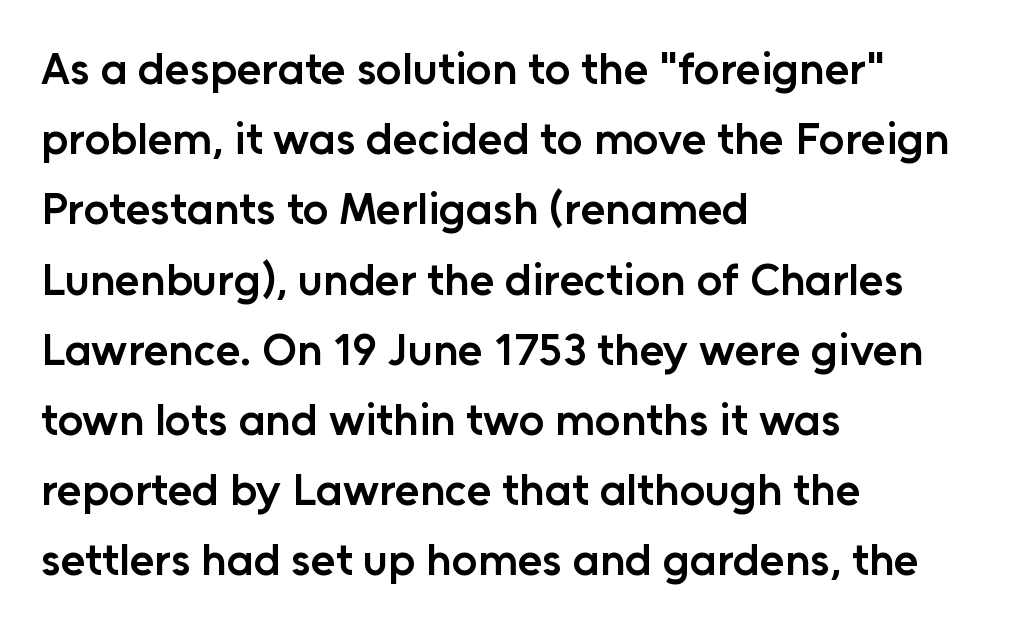
Q: Is the text bold? A: Semi-bold.
Q: Is the text italic (slanted)? A: No, it is upright.
Q: Is the typeface a serif or a sans-serif typeface? A: Sans-serif.
Q: Is the text underlined? A: No.
Q: How is the paragraph aligned? A: Left-aligned.
Q: Is the spacing between letters normal or unusually wide? A: Normal.
Q: Is the spacing between lines tight, normal or loose? A: Normal.
Q: Width (condensed, normal, or wide)? A: Normal.
Q: Stroke contrast? A: Low.
Q: x-height? A: Medium.
Q: Monospaced? A: No.
